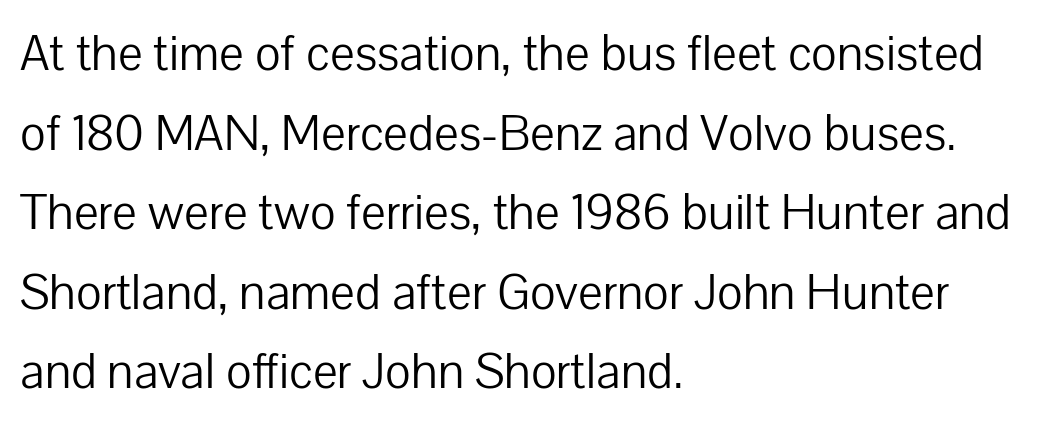
One glance says typical: line gaps are just what's usual. Where is the straight margin? On the left. The letterforms sit at book weight or below. Tall strokes in this sample are plumb rather than angled. Honestly, there is no underline to notice here at all. Typographically, this falls in the sans-serif category.
